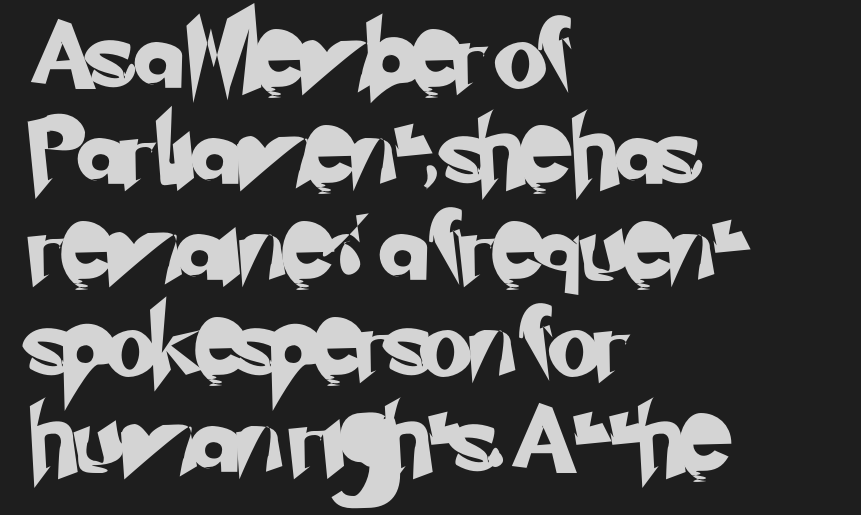
Q: Is the typeface a serif or a sans-serif typeface? A: Sans-serif.
Q: Is the text underlined? A: No.
Q: How is the paragraph aligned? A: Left-aligned.
Q: Is the spacing between letters normal or unusually wide? A: Normal.
Q: Is the spacing between lines tight, normal or loose? A: Normal.
Q: Width (condensed, normal, or wide)? A: Normal.
Q: Stroke contrast? A: Low.
Q: x-height? A: Small.
Q: Monospaced? A: No.
